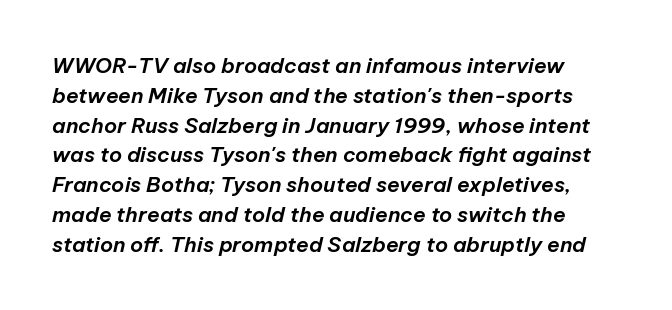
Compared with ordinary roman type, these characters are visibly tilted. Only glyphs here, with clear space below each row. Students, observe: this is what conventionally led text looks like. The letterforms sit shoulder to shoulder at normal distance.
